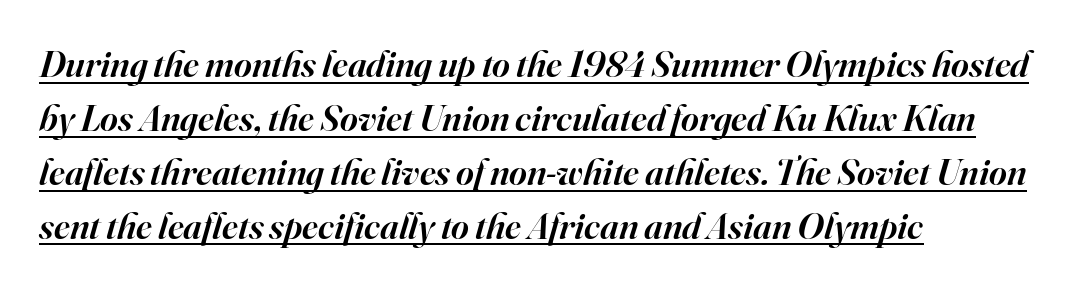
The image shows 38 px semibold serif type, italic (leaning right); set left-aligned, normal line spacing (1.42x), normal letter spacing, underlined; high stroke contrast and a small x-height.
